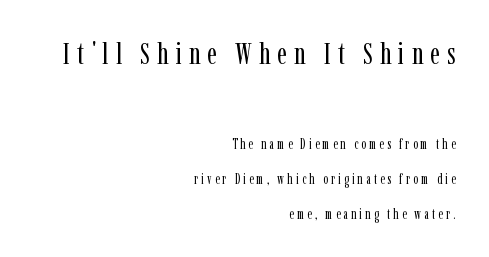
Varying glyph widths throughout — classic text-font behaviour. Every stem runs plumb, perpendicular to the baseline. The lines in this sample share a right terminus and differ only in where they begin. Loosely led — the rows are spread out.
